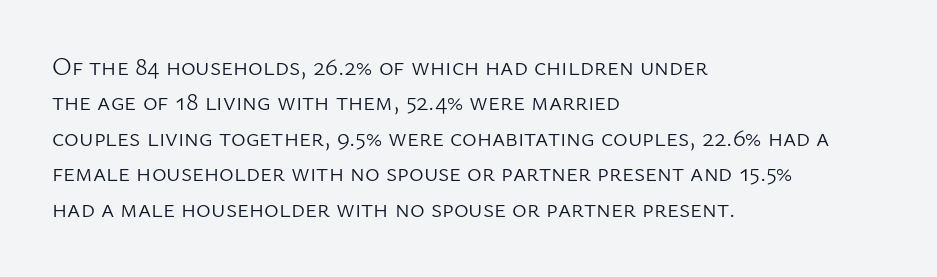
The image shows 25 px text type, upright; set left-aligned, normal line spacing (1.42x), normal letter spacing, not underlined.
